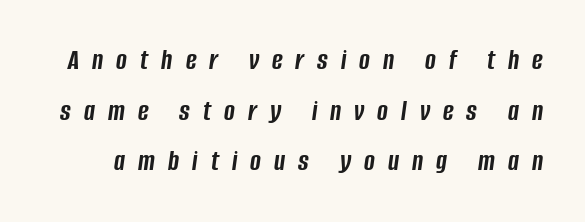
Q: Is the text bold? A: Yes.
Q: Is the text italic (slanted)? A: Yes, it leans right by about 8 degrees.
Q: Is the text underlined? A: No.
Q: Is the spacing between letters normal or unusually wide? A: Unusually wide.
Q: Width (condensed, normal, or wide)? A: Condensed.
Q: Stroke contrast? A: Low.
Q: x-height? A: Large.
Q: Monospaced? A: No.
